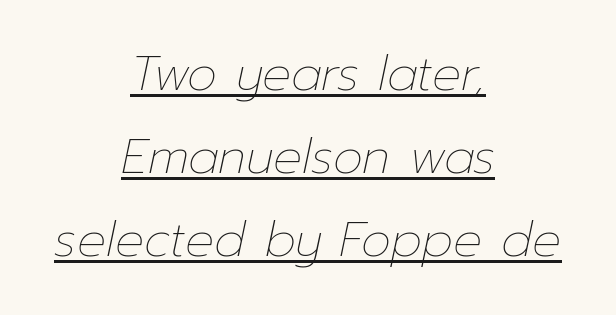
Nothing heavy about these letters — not bold at all. This sample carries an underscore along the baseline area. Default kerning and tracking; the words read as compact shapes. Horizontally, the lines are justified to the midpoint only. It's the slanting kind of type. These lines are rendered in a variable-pitch font.
